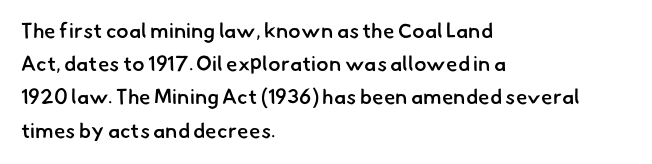
Summary of vertical rhythm: regular, with standard interline spacing. There is no visible air inserted between adjacent glyphs. The face used here is a semibold: visibly heavier than regular, lighter than bold. Just letters on the line, the space beneath them empty. The setting favours the left margin, as ordinary paragraphs usually do.
